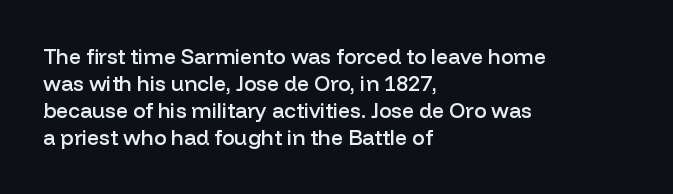
Q: Is the text bold? A: Semi-bold.
Q: Is the text italic (slanted)? A: No, it is upright.
Q: Is the text underlined? A: No.
Q: How is the paragraph aligned? A: Left-aligned.
Q: Is the spacing between letters normal or unusually wide? A: Normal.
Q: Is the spacing between lines tight, normal or loose? A: Normal.
